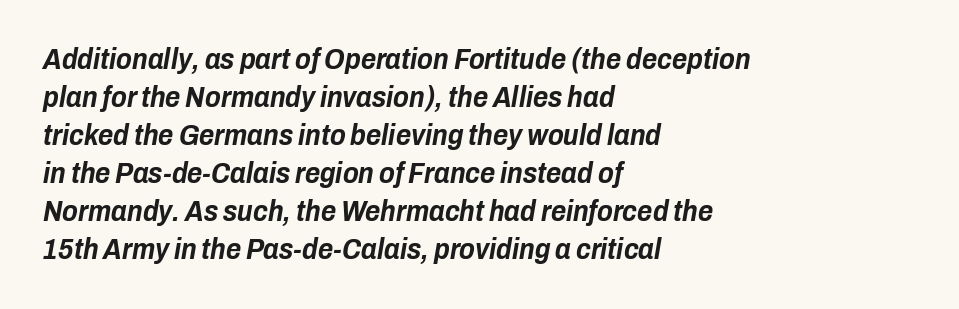
Each line starts at the same left margin while the right side varies. You could call the tracking neutral — neither tight nor loose. Notice how the stems are inclined rather than vertical — that's the hallmark of italics. Plenty of ink on the page — the face is bold. Bare-footed words on every line.
